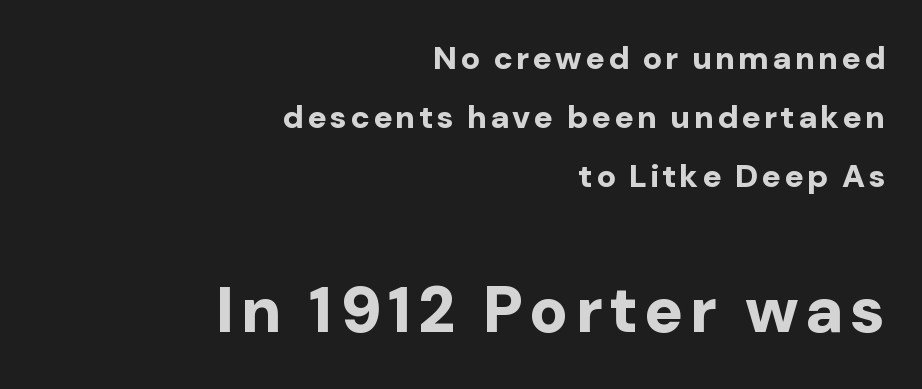
Examine the stroke ends and you'll find no serifs. It's the straight-up-and-down kind of type. Words float on clear page, feet unadorned. Plenty of ink on the page — the face is bold.
